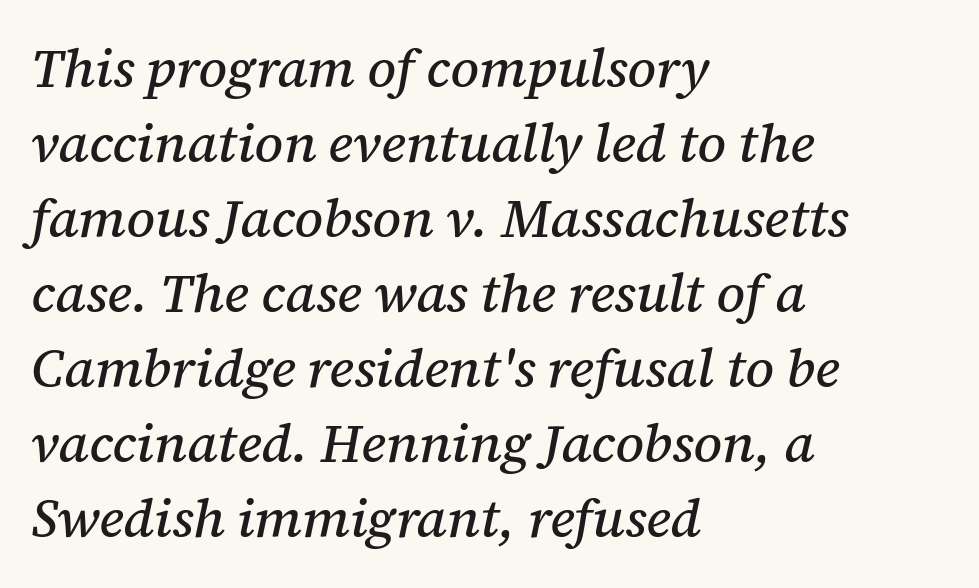
Old-style or modern, the face here clearly has serifs. The string is rendered with underlining switched off. These lines stack with their left ends in a neat column. Compared with typical paragraphs, the rows here are spaced about the same.
